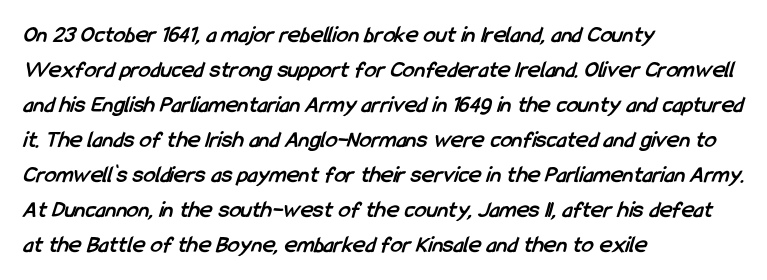
The rendering keeps characters at their native spacing. One-word summary of the alignment: left. Underlining? Definitely not there. Successive baselines arrive at the customary interval. Set as a true bold cut, around the 700 mark.
